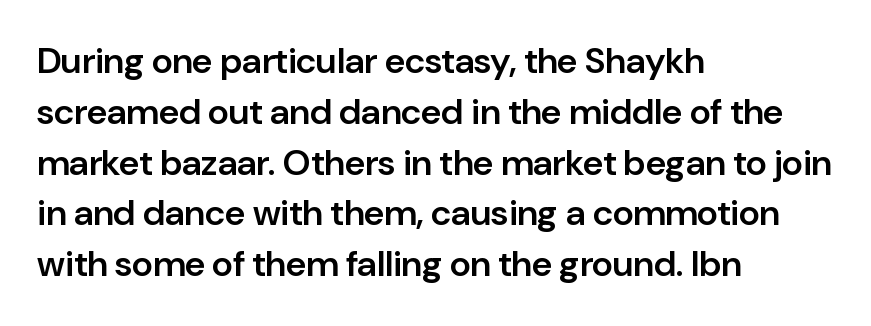
Q: Is the text bold? A: Semi-bold.
Q: Is the text italic (slanted)? A: No, it is upright.
Q: Is the typeface a serif or a sans-serif typeface? A: Sans-serif.
Q: Is the text underlined? A: No.
Q: How is the paragraph aligned? A: Left-aligned.
Q: Is the spacing between letters normal or unusually wide? A: Normal.
Q: Is the spacing between lines tight, normal or loose? A: Normal.
Q: Width (condensed, normal, or wide)? A: Normal.
Q: Stroke contrast? A: Low.
Q: x-height? A: Medium.
Q: Monospaced? A: No.
